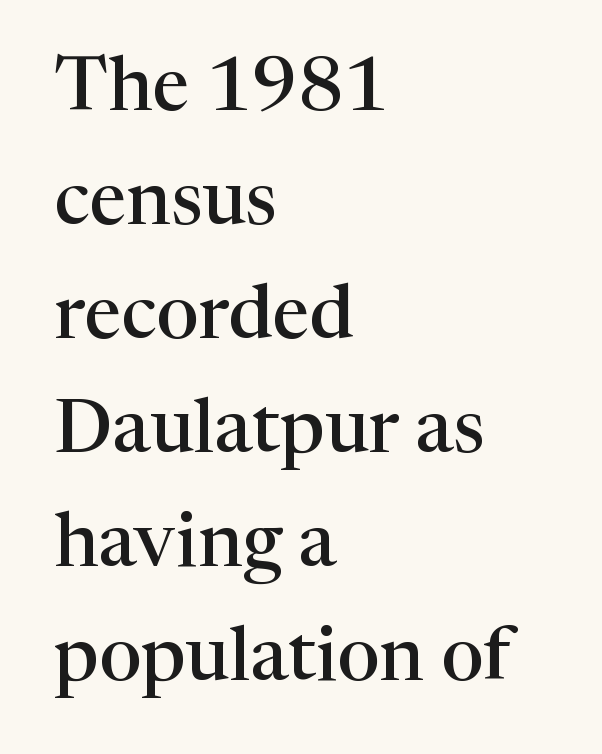
The image shows 75 px semibold serif type, upright; set left-aligned, normal line spacing (1.52x), normal letter spacing, not underlined; high stroke contrast and a medium x-height.
